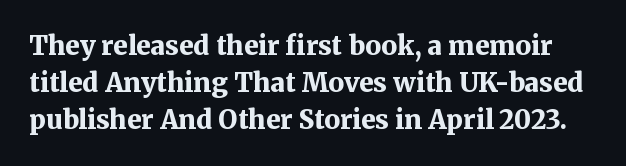
{"italic": "no", "bold": "yes", "underline": "no", "line_spacing": "normal", "line_spacing_ratio": 1.42, "letter_spacing": "normal", "letter_spacing_em": 0.0, "glyph_px": 26}
